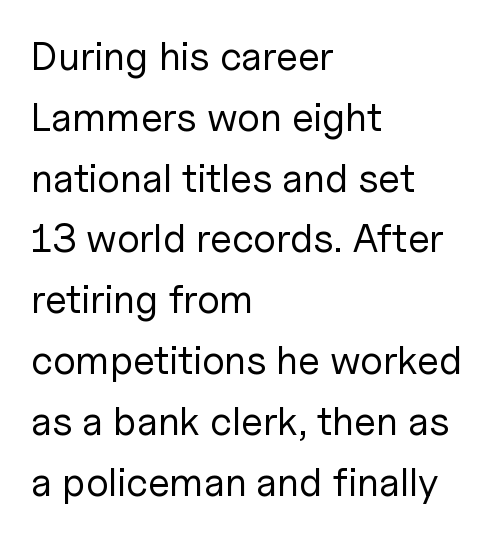
The image shows 40 px regular-weight sans-serif type, upright; set left-aligned, normal line spacing (1.52x), normal letter spacing, not underlined; low stroke contrast and a medium x-height.
